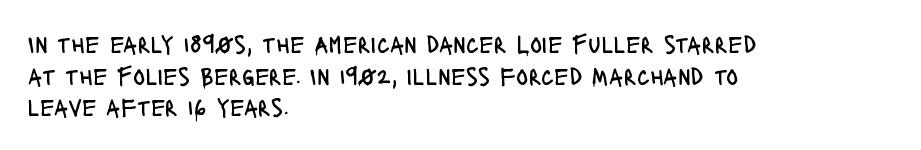
Q: Is the text bold? A: No.
Q: Is the text italic (slanted)? A: No, it is upright.
Q: Is the text underlined? A: No.
Q: How is the paragraph aligned? A: Left-aligned.
Q: Is the spacing between letters normal or unusually wide? A: Normal.
Q: Is the spacing between lines tight, normal or loose? A: Normal.
